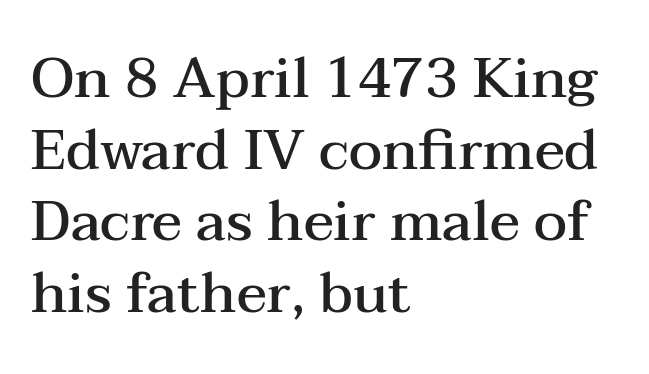
The image shows 56 px semibold, wide serif type, upright; set left-aligned, normal line spacing (1.28x), normal letter spacing, not underlined; medium stroke contrast and a medium x-height.
